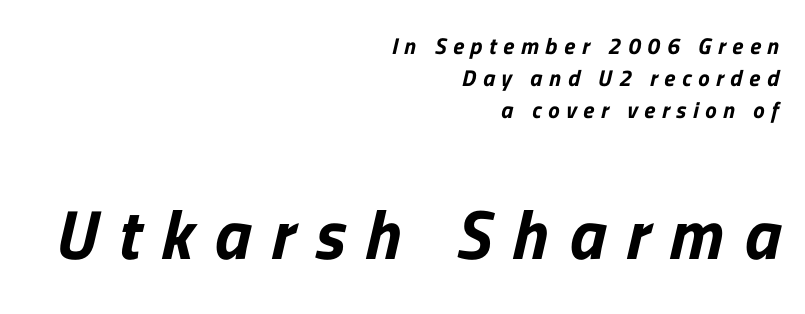
{"serif": "no", "width": "normal", "stroke_contrast": "low", "x_height": "medium", "monospaced": "no", "underline": "no", "align": "right", "line_spacing": "normal", "line_spacing_ratio": 1.39, "letter_spacing": "wide", "letter_spacing_em": 0.29, "larger_block": "second", "size_ratio": 3.04, "glyph_px": 70}
